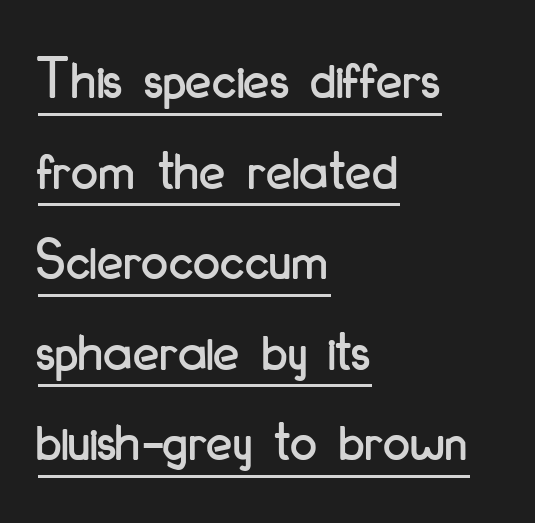
{"serif": "no", "italic": "no", "width": "condensed", "stroke_contrast": "low", "x_height": "small", "monospaced": "no", "underline": "yes", "align": "left", "line_spacing": "normal", "line_spacing_ratio": 1.51, "letter_spacing": "normal", "letter_spacing_em": 0.0, "glyph_px": 60}
